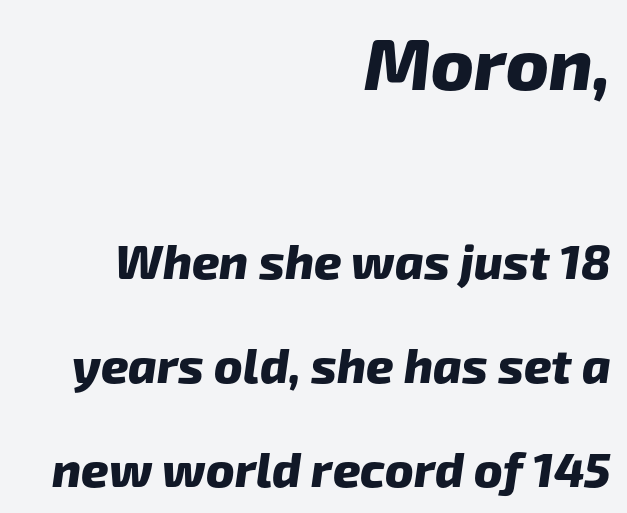
Q: Is the text bold? A: Yes.
Q: Is the typeface a serif or a sans-serif typeface? A: Sans-serif.
Q: Is the text underlined? A: No.
Q: How is the paragraph aligned? A: Right-aligned.
Q: Is the spacing between letters normal or unusually wide? A: Normal.
Q: Is the spacing between lines tight, normal or loose? A: Loose.
Q: Which block of text is set in a larger size, the first (top) or the second (bottom)? A: The first (top) one.
Q: Width (condensed, normal, or wide)? A: Normal.
Q: Stroke contrast? A: Low.
Q: x-height? A: Medium.
Q: Monospaced? A: No.
